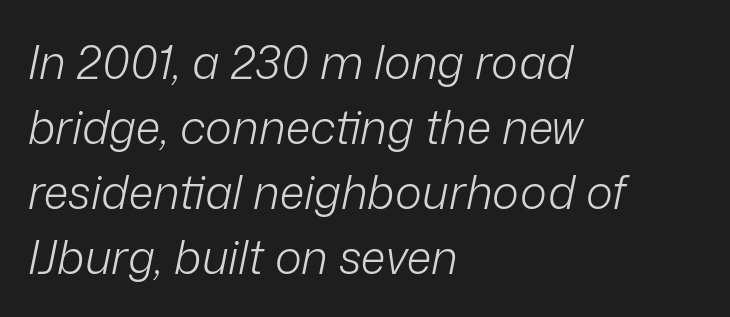
{"italic": "yes", "lean": "right", "slant_degrees": 12, "bold": "no", "weight": "light", "width": "normal", "stroke_contrast": "low", "x_height": "medium", "monospaced": "no", "underline": "no", "align": "left", "line_spacing": "normal", "line_spacing_ratio": 1.41, "letter_spacing": "normal", "letter_spacing_em": 0.0, "glyph_px": 46}
